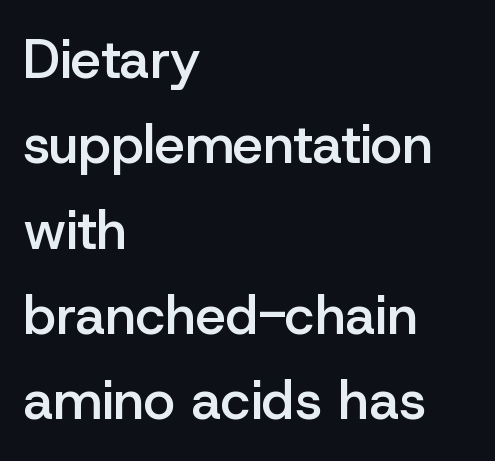
Q: Is the text bold? A: Semi-bold.
Q: Is the text italic (slanted)? A: No, it is upright.
Q: Is the typeface a serif or a sans-serif typeface? A: Sans-serif.
Q: Is the text underlined? A: No.
Q: How is the paragraph aligned? A: Left-aligned.
Q: Is the spacing between letters normal or unusually wide? A: Normal.
Q: Is the spacing between lines tight, normal or loose? A: Normal.
Q: Width (condensed, normal, or wide)? A: Normal.
Q: Stroke contrast? A: Low.
Q: x-height? A: Medium.
Q: Monospaced? A: No.
